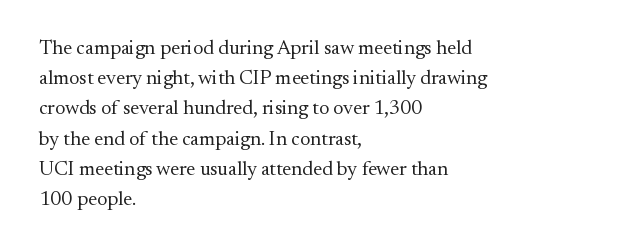
The image shows 20 px text type, upright; set left-aligned, normal line spacing (1.51x), normal letter spacing, not underlined.
